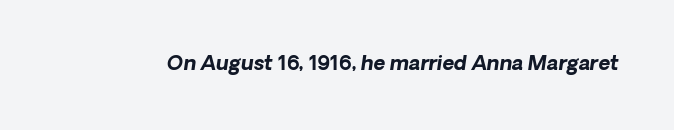
Q: Is the text bold? A: Yes.
Q: Is the text underlined? A: No.
Q: Is the spacing between letters normal or unusually wide? A: Normal.
